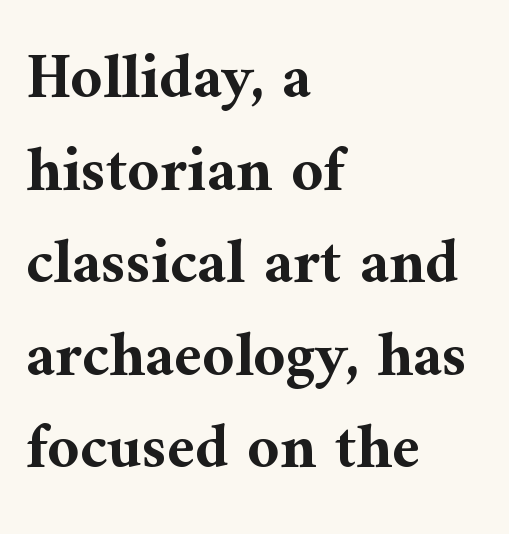
{"serif": "yes", "italic": "no", "bold": "yes", "weight": "bold", "width": "normal", "stroke_contrast": "medium", "x_height": "medium", "monospaced": "no", "underline": "no", "align": "left", "line_spacing": "normal", "line_spacing_ratio": 1.47, "letter_spacing": "normal", "letter_spacing_em": 0.0, "glyph_px": 63}
